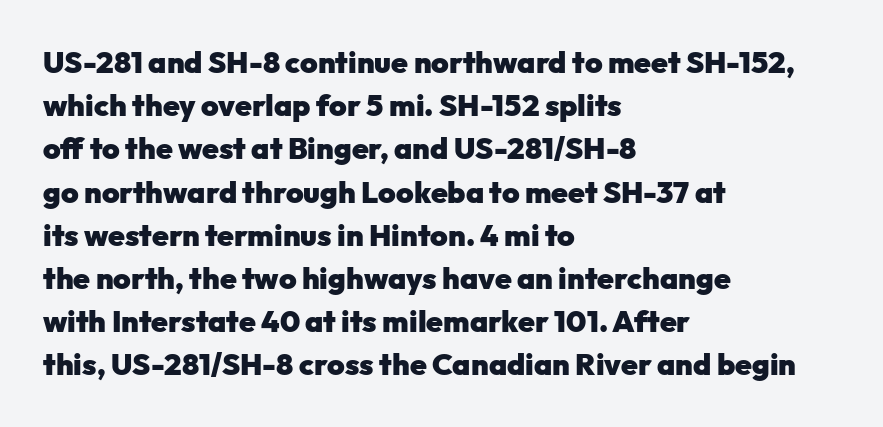
The image shows 30 px heavy sans-serif type, upright; set left-aligned, normal line spacing (1.44x), normal letter spacing, not underlined; low stroke contrast and a medium x-height.
